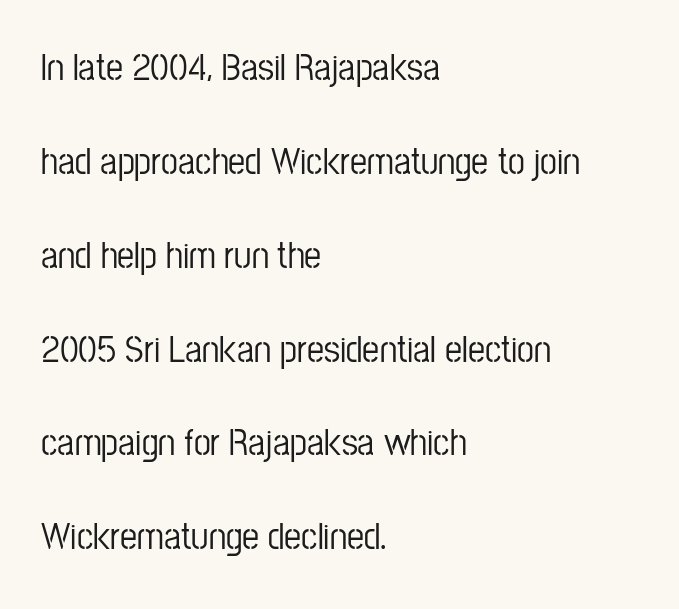
When letters stand straight like this, we call the style roman or upright. The type family on display is of the sans-serif kind. The setting favours the left margin, as ordinary paragraphs usually do. Is the letter spacing exaggerated? No — it looks like the ordinary default.
